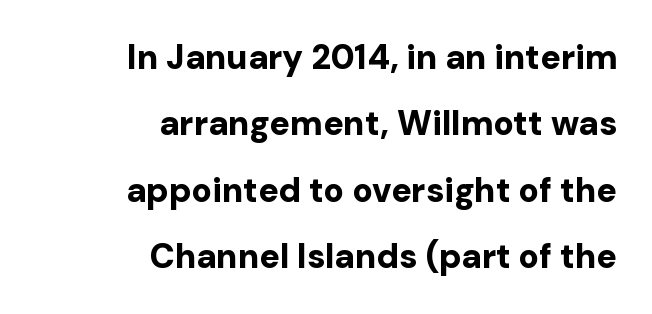
The image shows 34 px bold sans-serif type, upright; set right-aligned, loose line spacing (1.95x), normal letter spacing, not underlined; low stroke contrast and a medium x-height.
